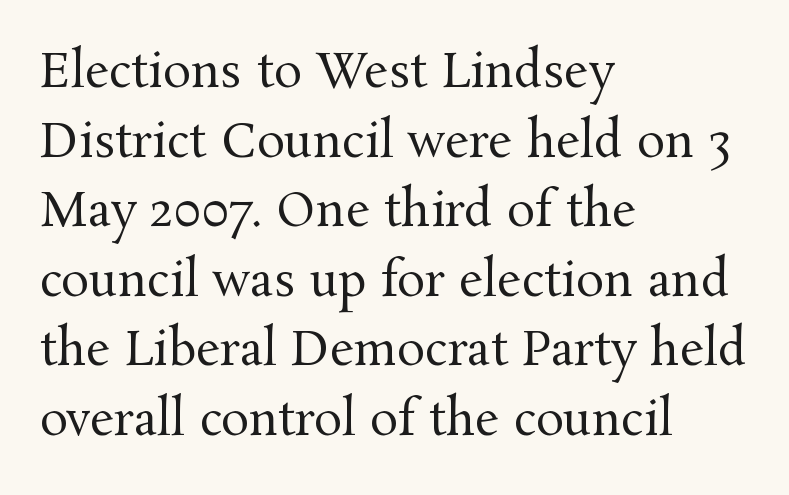
The image shows 47 px regular-weight serif type, upright; set left-aligned, normal line spacing (1.48x), normal letter spacing, not underlined; medium stroke contrast and a medium x-height.
